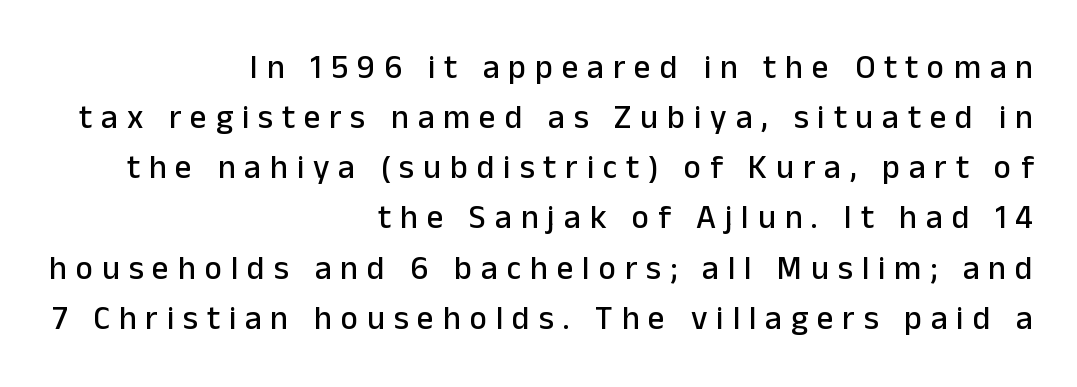
Q: Is the text italic (slanted)? A: No, it is upright.
Q: Is the typeface a serif or a sans-serif typeface? A: Sans-serif.
Q: Is the text underlined? A: No.
Q: How is the paragraph aligned? A: Right-aligned.
Q: Is the spacing between letters normal or unusually wide? A: Unusually wide.
Q: Is the spacing between lines tight, normal or loose? A: Normal.
Q: Width (condensed, normal, or wide)? A: Normal.
Q: Stroke contrast? A: Low.
Q: x-height? A: Medium.
Q: Monospaced? A: No.
